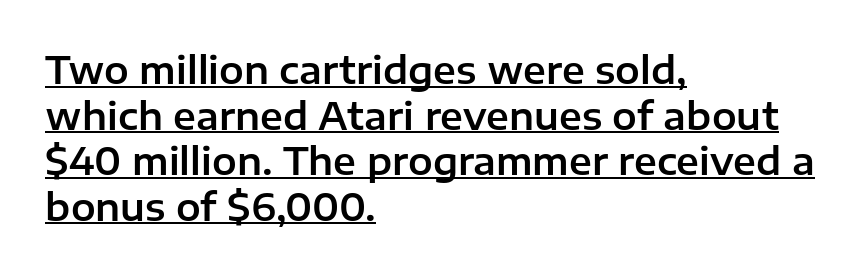
{"serif": "no", "italic": "no", "width": "normal", "stroke_contrast": "low", "x_height": "medium", "monospaced": "no", "underline": "yes", "align": "left", "line_spacing_ratio": 1.23, "letter_spacing": "normal", "letter_spacing_em": 0.0, "glyph_px": 37}
